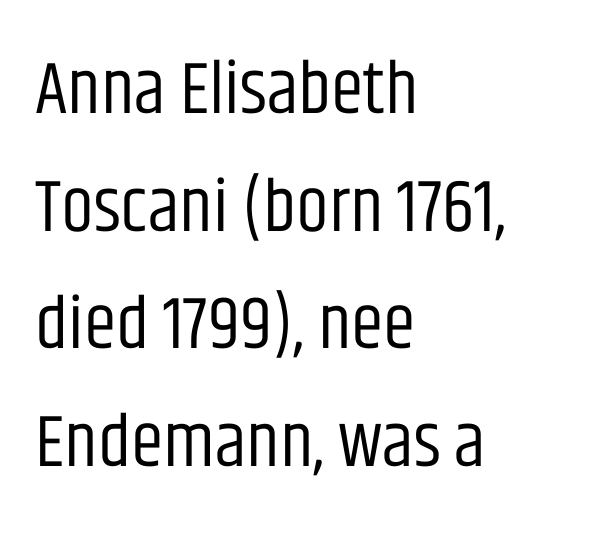
The image shows 74 px regular-weight, condensed sans-serif type, upright; set left-aligned, normal line spacing (1.59x), normal letter spacing, not underlined; low stroke contrast and a large x-height.
